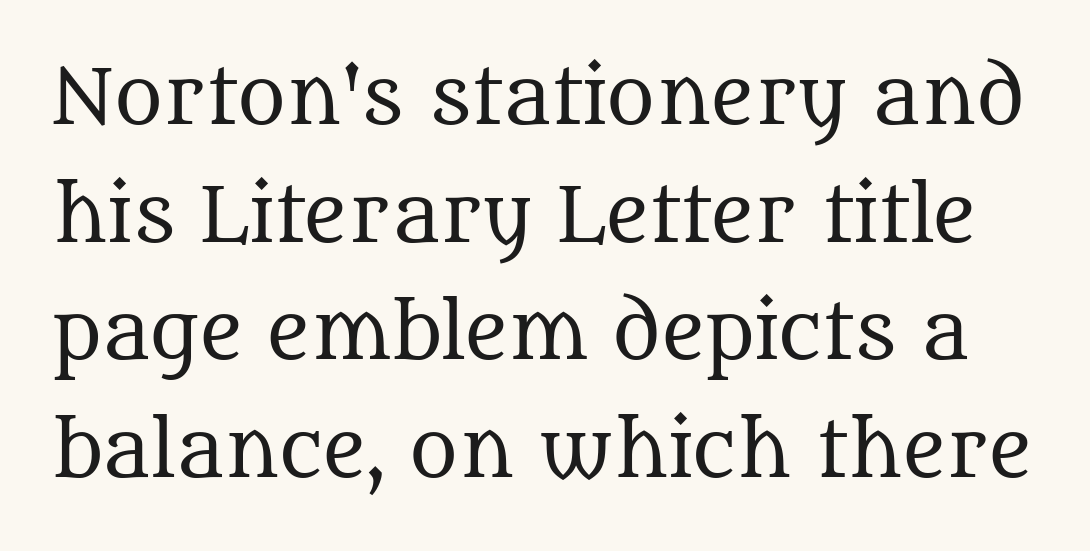
Q: Is the text bold? A: No.
Q: Is the text italic (slanted)? A: No, it is upright.
Q: Is the typeface a serif or a sans-serif typeface? A: Serif.
Q: Is the text underlined? A: No.
Q: Is the spacing between letters normal or unusually wide? A: Normal.
Q: Is the spacing between lines tight, normal or loose? A: Normal.
Q: Width (condensed, normal, or wide)? A: Normal.
Q: Stroke contrast? A: Medium.
Q: x-height? A: Large.
Q: Monospaced? A: No.
